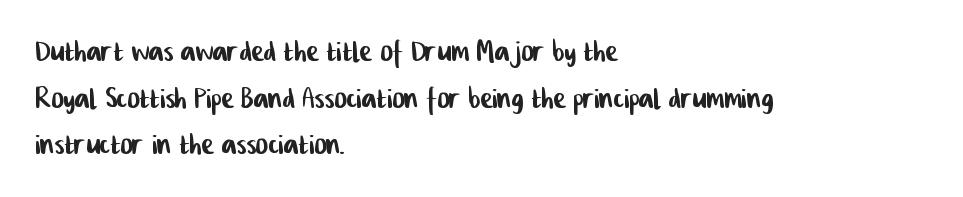
Honestly, the letter spacing is just normal — you wouldn't notice it. Horizontal alignment here is leftward, the default for most running prose. Is this a sans? Yes — the strokes have no serifs. The gap between lines stays unmarked.
